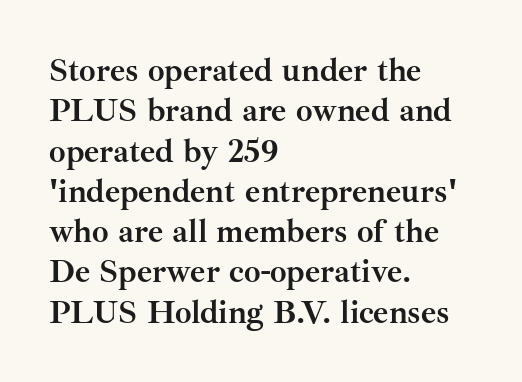
The image shows 33 px semibold serif type, upright; set left-aligned, line spacing 1.22x, normal letter spacing, not underlined; medium stroke contrast and a small x-height.
